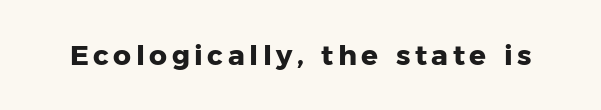
A clean baseline with only descenders dipping below it. Every letter is thick-stroked: bold, no question. Every stem runs plumb, perpendicular to the baseline. Typographically, this falls in the sans-serif category.
